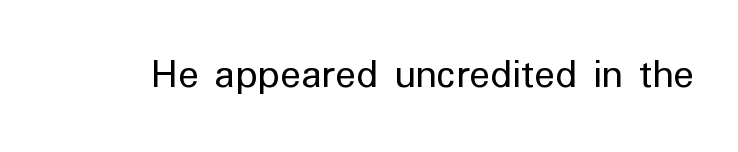
{"serif": "no", "italic": "no", "bold": "no", "weight": "regular", "width": "normal", "stroke_contrast": "low", "x_height": "medium", "monospaced": "no", "underline": "no", "letter_spacing": "normal", "letter_spacing_em": 0.0, "glyph_px": 43}
